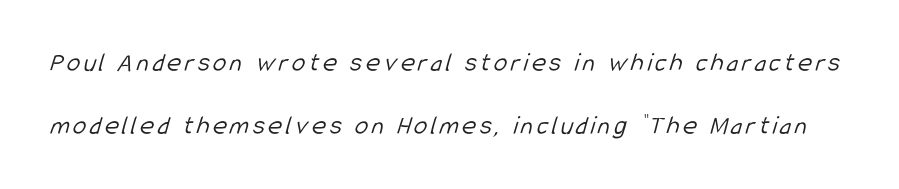
Regarding leading, the lines here are spaced well apart. Stems and bowls with no extra thickness — not bold. A clean baseline with only descenders dipping below it.
